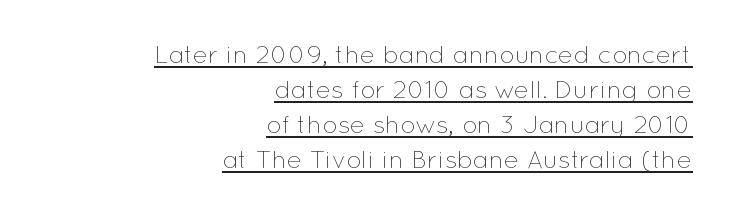
The image shows 25 px text type, upright; set right-aligned, normal line spacing (1.4x), normal letter spacing, underlined.
